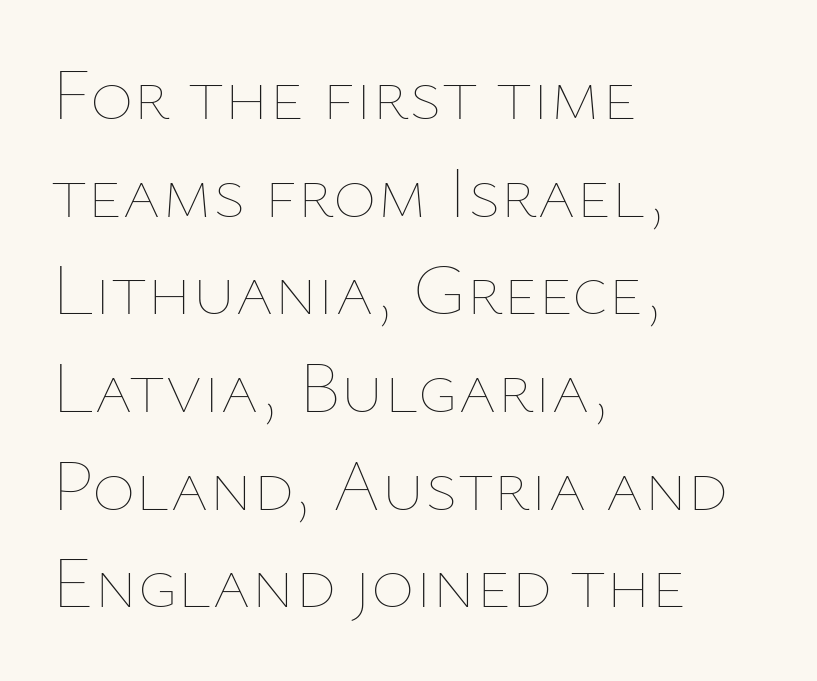
Q: Is the text bold? A: No.
Q: Is the text italic (slanted)? A: No, it is upright.
Q: Is the text underlined? A: No.
Q: How is the paragraph aligned? A: Left-aligned.
Q: Is the spacing between letters normal or unusually wide? A: Normal.
Q: Is the spacing between lines tight, normal or loose? A: Normal.
Q: Width (condensed, normal, or wide)? A: Normal.
Q: Stroke contrast? A: Low.
Q: x-height? A: Medium.
Q: Monospaced? A: No.
